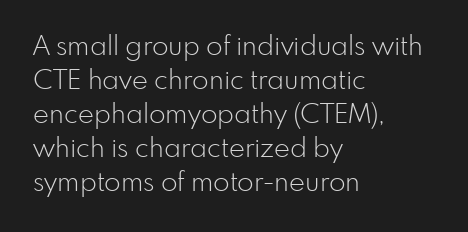
{"italic": "no", "bold": "no", "underline": "no", "align": "left", "line_spacing": "normal", "line_spacing_ratio": 1.26, "letter_spacing": "normal", "letter_spacing_em": 0.0, "glyph_px": 27}
